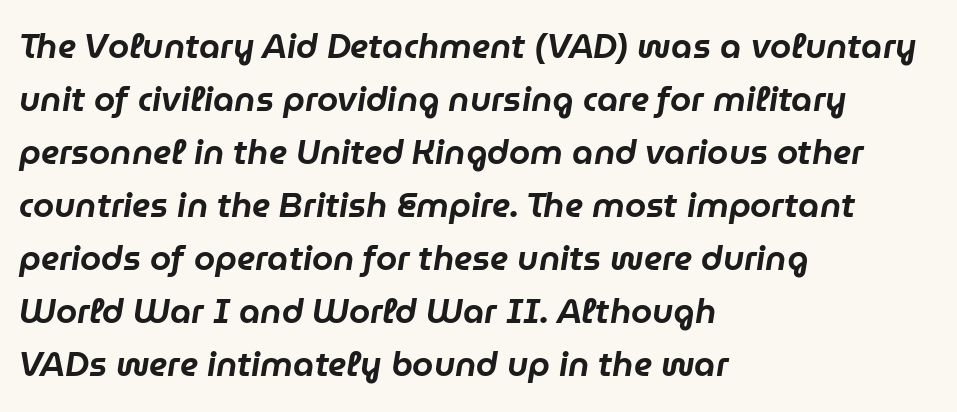
Q: Is the text italic (slanted)? A: Yes, it leans right by about 9 degrees.
Q: Is the text underlined? A: No.
Q: How is the paragraph aligned? A: Left-aligned.
Q: Is the spacing between letters normal or unusually wide? A: Normal.
Q: Is the spacing between lines tight, normal or loose? A: Normal.
Q: Width (condensed, normal, or wide)? A: Normal.
Q: Stroke contrast? A: Low.
Q: x-height? A: Medium.
Q: Monospaced? A: No.
